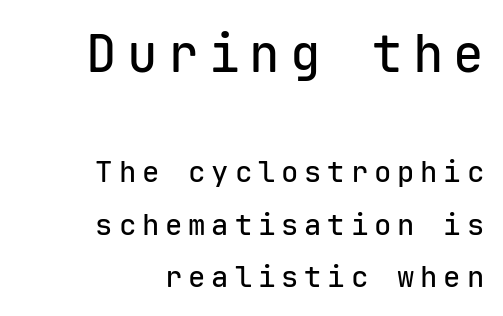
Q: Is the text italic (slanted)? A: No, it is upright.
Q: Is the typeface a serif or a sans-serif typeface? A: Sans-serif.
Q: Is the text underlined? A: No.
Q: How is the paragraph aligned? A: Right-aligned.
Q: Is the spacing between letters normal or unusually wide? A: Unusually wide.
Q: Which block of text is set in a larger size, the first (top) or the second (bottom)? A: The first (top) one.
Q: Width (condensed, normal, or wide)? A: Normal.
Q: Stroke contrast? A: Low.
Q: x-height? A: Medium.
Q: Monospaced? A: Yes.
